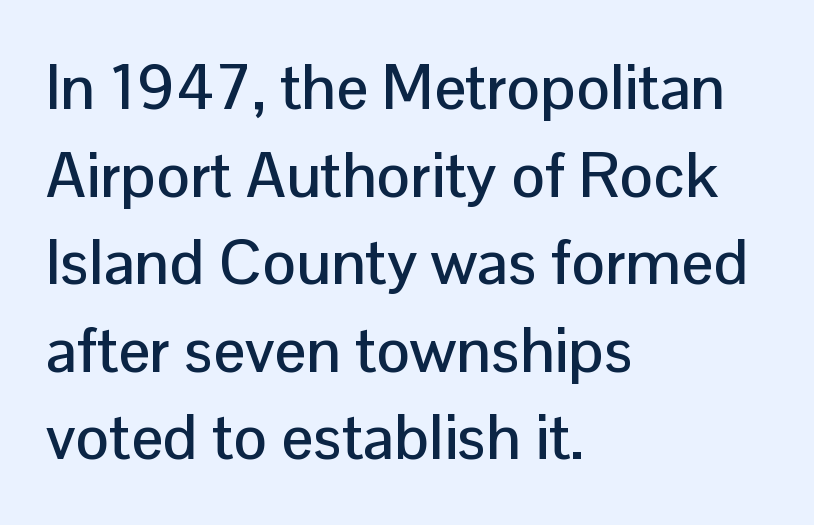
Q: Is the text italic (slanted)? A: No, it is upright.
Q: Is the typeface a serif or a sans-serif typeface? A: Sans-serif.
Q: Is the text underlined? A: No.
Q: How is the paragraph aligned? A: Left-aligned.
Q: Is the spacing between letters normal or unusually wide? A: Normal.
Q: Is the spacing between lines tight, normal or loose? A: Normal.
Q: Width (condensed, normal, or wide)? A: Normal.
Q: Stroke contrast? A: Low.
Q: x-height? A: Medium.
Q: Monospaced? A: No.
